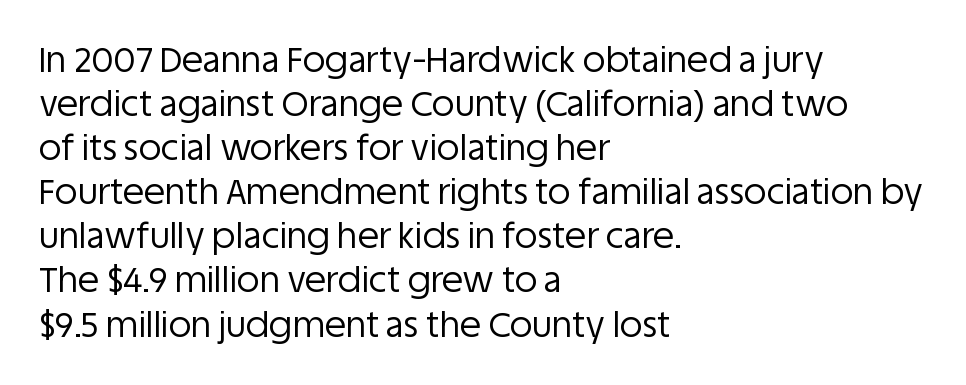
Q: Is the text bold? A: No.
Q: Is the text italic (slanted)? A: No, it is upright.
Q: Is the typeface a serif or a sans-serif typeface? A: Sans-serif.
Q: Is the text underlined? A: No.
Q: How is the paragraph aligned? A: Left-aligned.
Q: Is the spacing between letters normal or unusually wide? A: Normal.
Q: Is the spacing between lines tight, normal or loose? A: Normal.
Q: Width (condensed, normal, or wide)? A: Normal.
Q: Stroke contrast? A: Low.
Q: x-height? A: Large.
Q: Monospaced? A: No.
